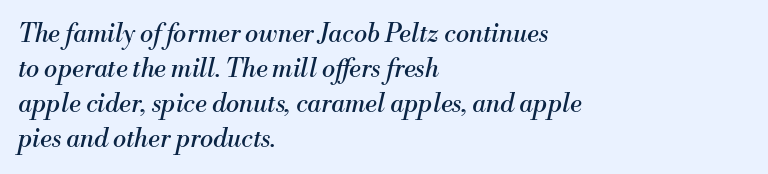
{"italic": "yes", "lean": "right", "slant_degrees": 13, "bold": "no", "underline": "no", "align": "left", "line_spacing": "normal", "line_spacing_ratio": 1.4, "letter_spacing": "normal", "letter_spacing_em": 0.0, "glyph_px": 25}
